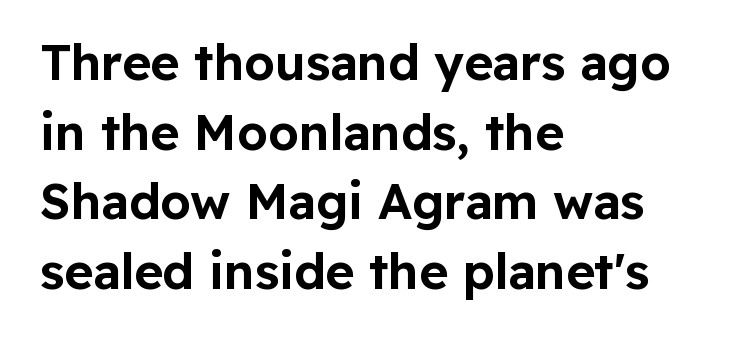
The image shows 49 px sans-serif type, upright; set left-aligned, normal line spacing (1.42x), normal letter spacing, not underlined; low stroke contrast and a medium x-height.
